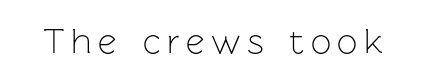
The image shows 36 px light sans-serif type, upright; set not underlined; low stroke contrast and a medium x-height.
